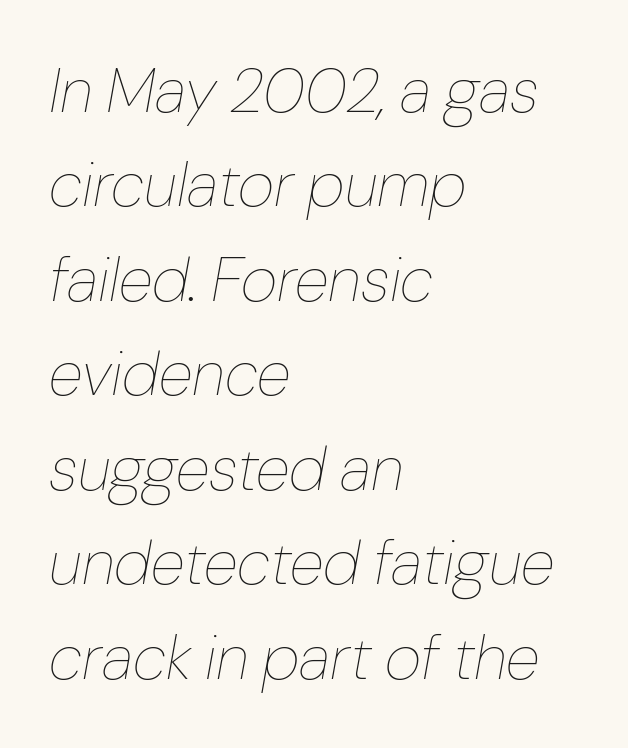
A typesetter would call this proportional, since set widths differ per character. Typeset ragged right — the left edge is the straight one. The area under the type is left untouched. This sample uses an oblique cut, with every glyph tilted off the vertical. The line texture is even and compact thanks to regular tracking.
